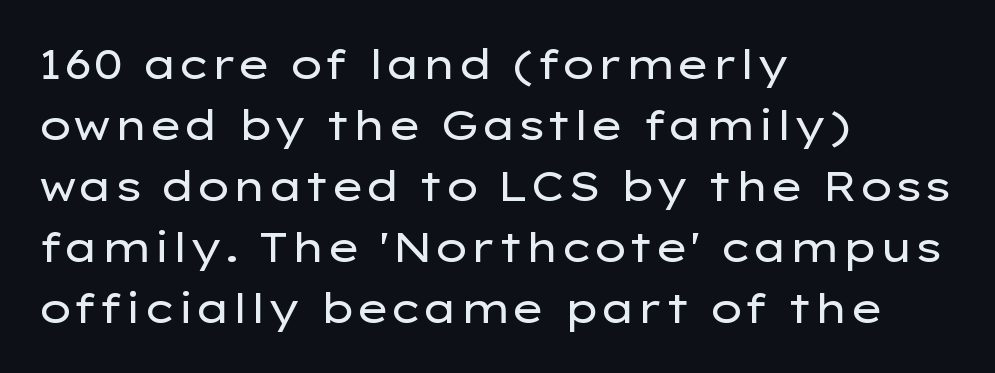
Q: Is the text bold? A: No.
Q: Is the text italic (slanted)? A: No, it is upright.
Q: Is the typeface a serif or a sans-serif typeface? A: Sans-serif.
Q: Is the text underlined? A: No.
Q: How is the paragraph aligned? A: Left-aligned.
Q: Is the spacing between letters normal or unusually wide? A: Normal.
Q: Is the spacing between lines tight, normal or loose? A: Normal.
Q: Width (condensed, normal, or wide)? A: Wide.
Q: Stroke contrast? A: Low.
Q: x-height? A: Medium.
Q: Monospaced? A: No.
